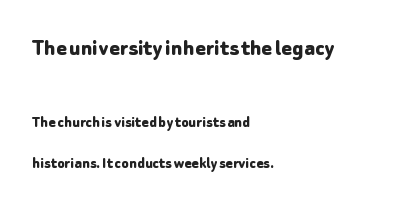
{"italic": "no", "bold": "yes", "underline": "no", "align": "left", "line_spacing": "loose", "line_spacing_ratio": 2.37, "letter_spacing": "normal", "letter_spacing_em": 0.0, "larger_block": "first", "size_ratio": 1.47, "glyph_px": 25}
